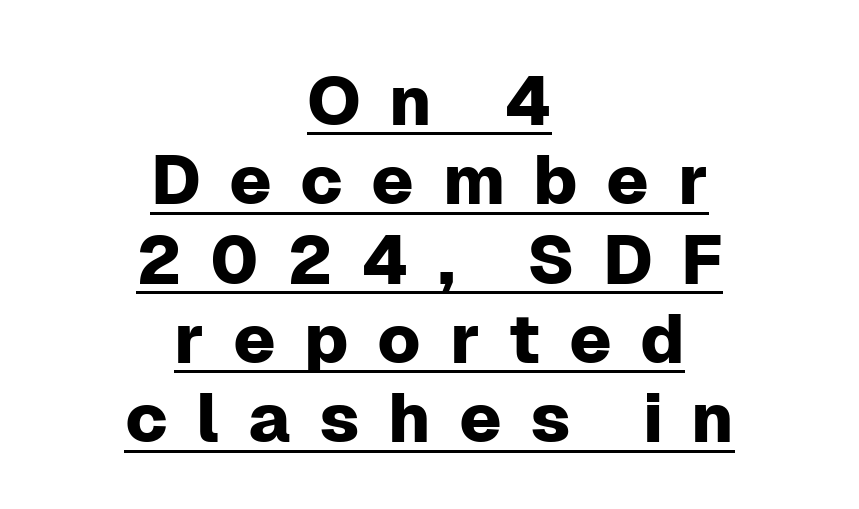
{"serif": "no", "italic": "no", "width": "normal", "stroke_contrast": "low", "x_height": "medium", "monospaced": "no", "underline": "yes", "align": "center", "line_spacing": "tight", "line_spacing_ratio": 1.15, "letter_spacing": "wide", "letter_spacing_em": 0.41, "glyph_px": 69}
